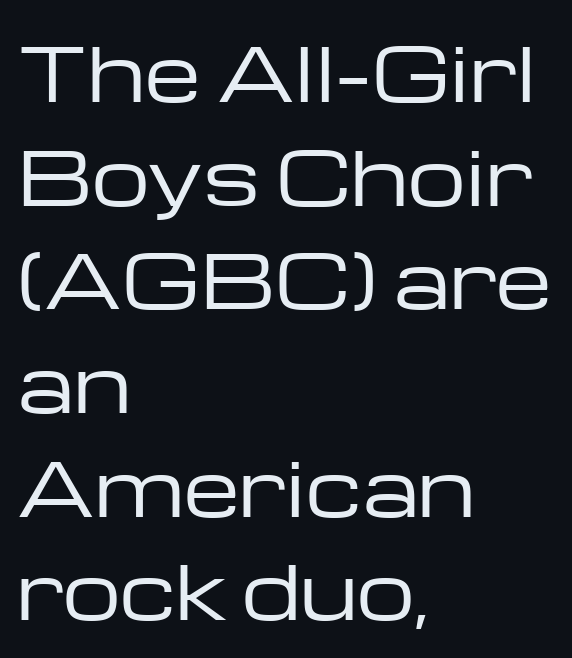
The image shows 73 px regular-weight, wide sans-serif type, upright; set left-aligned, normal line spacing (1.42x), normal letter spacing, not underlined; low stroke contrast and a medium x-height.
